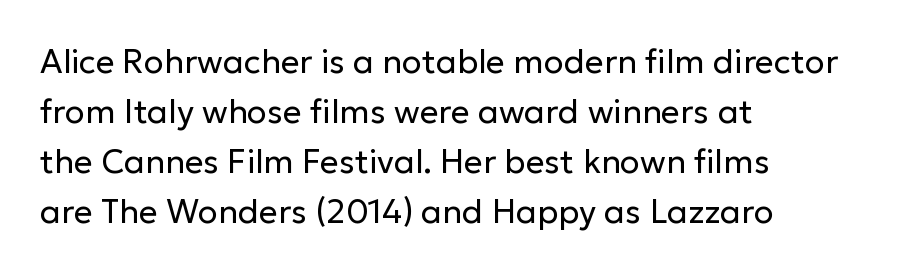
The image shows 33 px regular-weight sans-serif type, upright; set left-aligned, normal line spacing (1.52x), normal letter spacing, not underlined; low stroke contrast and a medium x-height.
